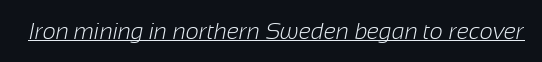
The image shows 23 px text type; set normal letter spacing, underlined.
